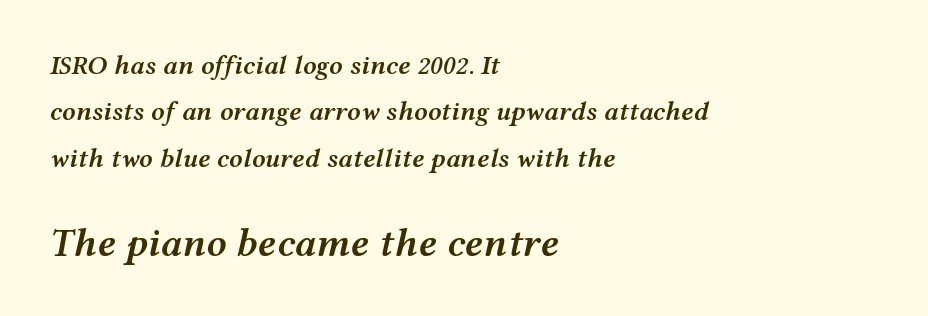
{"italic": "yes", "lean": "right", "slant_degrees": 12, "bold": "semi", "weight": "semibold", "width": "wide", "stroke_contrast": "medium", "x_height": "medium", "monospaced": "no", "underline": "no", "align": "left", "line_spacing_ratio": 1.72, "letter_spacing": "normal", "letter_spacing_em": 0.0, "larger_block": "second", "size_ratio": 1.48, "glyph_px": 40}
